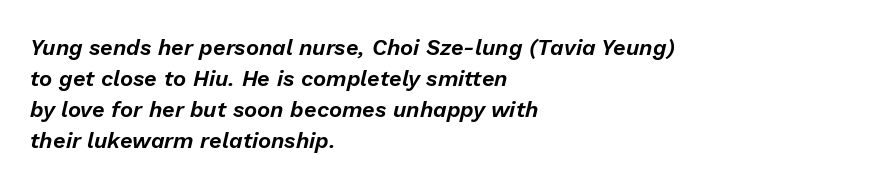
The image shows 22 px text type, italic (leaning right); set left-aligned, normal line spacing (1.41x), normal letter spacing, not underlined.
